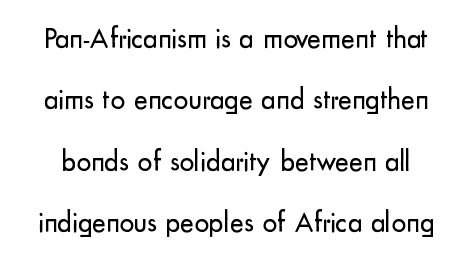
Short note: letters normally spaced. Quick note: not italic, upright. Check the space under the baseline: it is left empty. The leading is generous, giving the passage an open texture.
